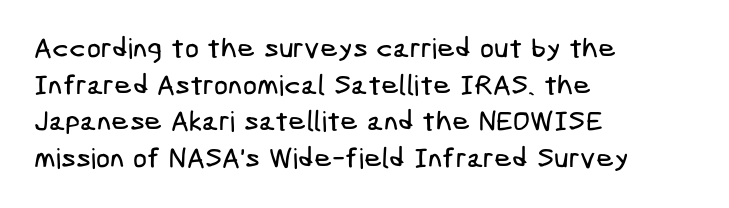
Q: Is the typeface a serif or a sans-serif typeface? A: Sans-serif.
Q: Is the text underlined? A: No.
Q: How is the paragraph aligned? A: Left-aligned.
Q: Is the spacing between letters normal or unusually wide? A: Normal.
Q: Is the spacing between lines tight, normal or loose? A: Normal.
Q: Width (condensed, normal, or wide)? A: Condensed.
Q: Stroke contrast? A: Low.
Q: x-height? A: Medium.
